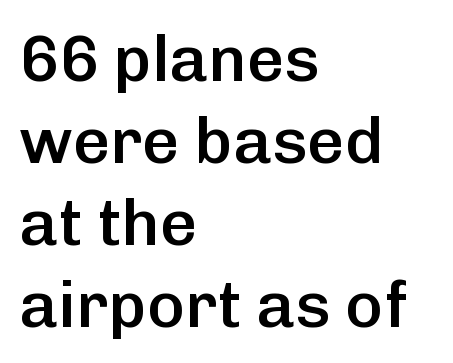
{"serif": "no", "italic": "no", "bold": "semi", "weight": "semibold", "width": "normal", "stroke_contrast": "low", "x_height": "medium", "monospaced": "no", "underline": "no", "align": "left", "line_spacing": "normal", "line_spacing_ratio": 1.26, "letter_spacing": "normal", "letter_spacing_em": 0.0, "glyph_px": 65}
